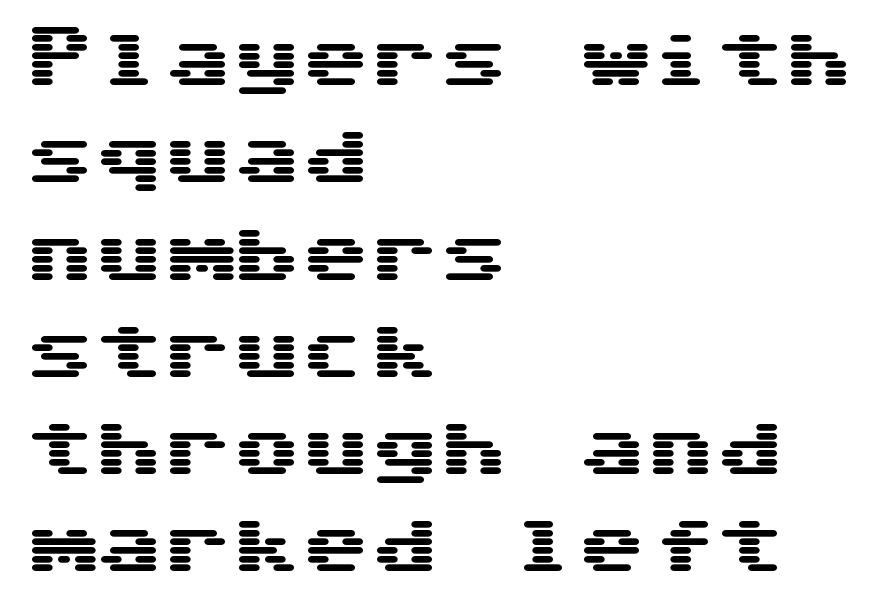
Q: Is the text italic (slanted)? A: No, it is upright.
Q: Is the typeface a serif or a sans-serif typeface? A: Sans-serif.
Q: Is the text underlined? A: No.
Q: How is the paragraph aligned? A: Left-aligned.
Q: Is the spacing between letters normal or unusually wide? A: Normal.
Q: Is the spacing between lines tight, normal or loose? A: Normal.
Q: Width (condensed, normal, or wide)? A: Wide.
Q: Stroke contrast? A: Medium.
Q: x-height? A: Medium.
